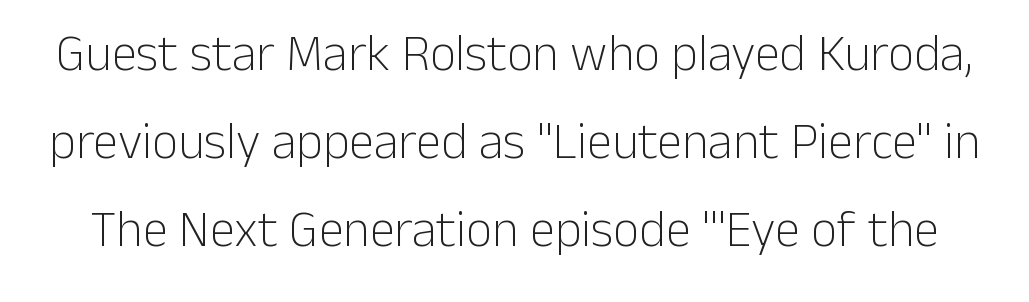
Ordinary non-slanted type is in use. In terms of letterspacing, this is plain default setting. The typesetting does not lean heavy: it is not bold. Note: no serifs on the glyphs. The face used here is proportionally spaced, like ordinary book or web type. Unmarked baselines from the first word to the last.
